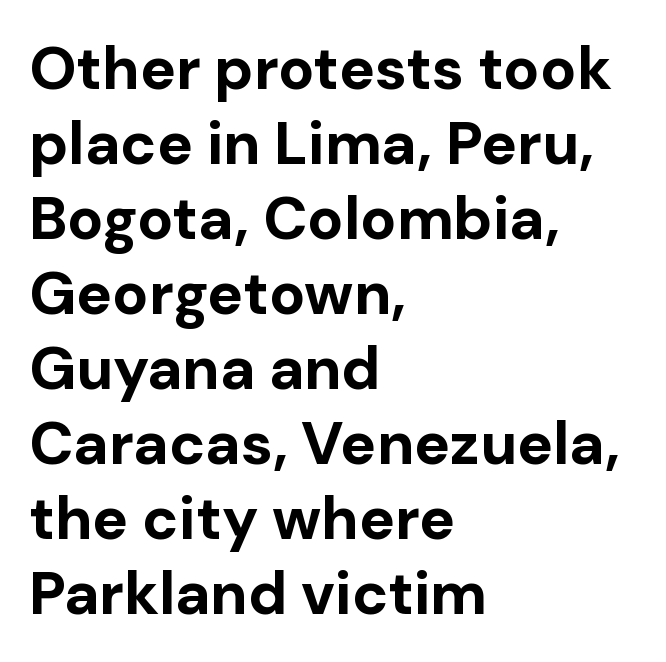
{"serif": "no", "italic": "no", "bold": "yes", "weight": "bold", "width": "normal", "stroke_contrast": "low", "x_height": "medium", "monospaced": "no", "underline": "no", "align": "left", "line_spacing": "normal", "line_spacing_ratio": 1.25, "letter_spacing": "normal", "letter_spacing_em": 0.0, "glyph_px": 60}
